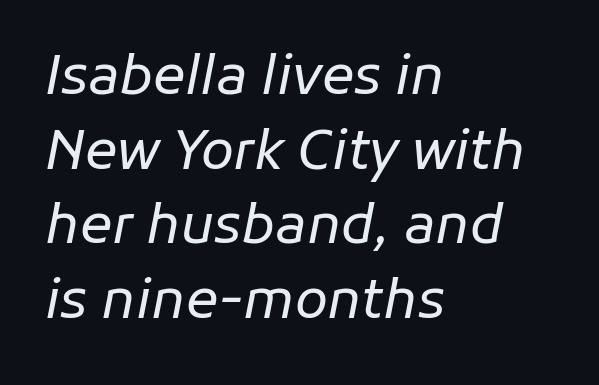
The image shows 54 px regular-weight type, italic (leaning right); set left-aligned, normal line spacing (1.38x), normal letter spacing, not underlined; low stroke contrast and a medium x-height.
